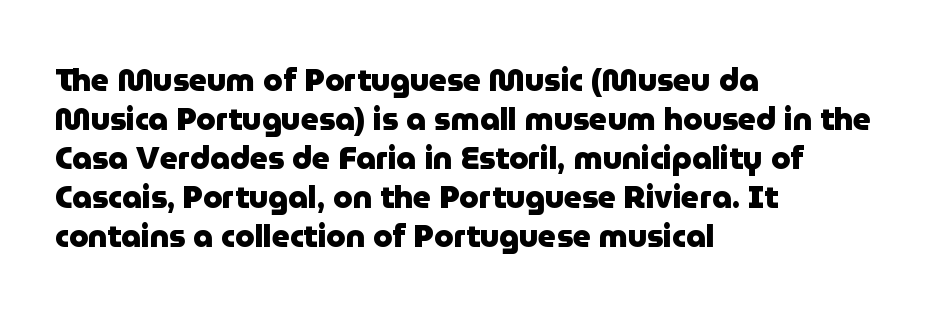
Letters rest on an invisible, unmarked baseline. If you drew a line through each stem, it would be perfectly vertical. The lines sit at an ordinary, default distance from one another. The font family rendered here belongs to the sans-serif group. Characters follow at the spacing the type designer built in. Which margin do the lines hug? The left one — the right edge is uneven.
